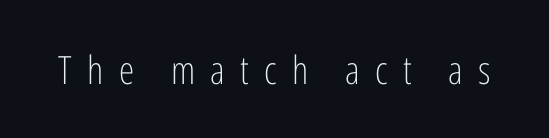
Q: Is the text bold? A: No.
Q: Is the text italic (slanted)? A: No, it is upright.
Q: Is the typeface a serif or a sans-serif typeface? A: Sans-serif.
Q: Is the text underlined? A: No.
Q: Is the spacing between letters normal or unusually wide? A: Unusually wide.
Q: Width (condensed, normal, or wide)? A: Condensed.
Q: Stroke contrast? A: Low.
Q: x-height? A: Medium.
Q: Monospaced? A: No.
